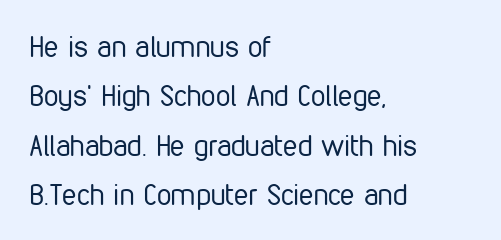
The image shows 29 px regular-weight, condensed sans-serif type, upright; set left-aligned, normal line spacing (1.7x), normal letter spacing, not underlined; low stroke contrast and a medium x-height.
